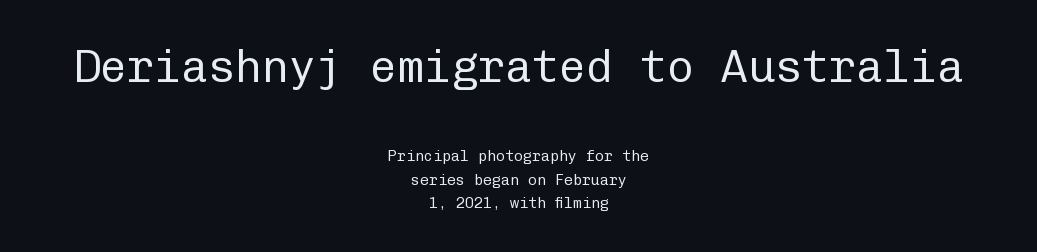
{"serif": "no", "italic": "no", "bold": "no", "weight": "regular", "width": "normal", "stroke_contrast": "low", "x_height": "medium", "monospaced": "yes", "underline": "no", "align": "center", "line_spacing": "normal", "line_spacing_ratio": 1.58, "letter_spacing": "normal", "letter_spacing_em": 0.0, "larger_block": "first", "size_ratio": 3.0, "glyph_px": 45}
